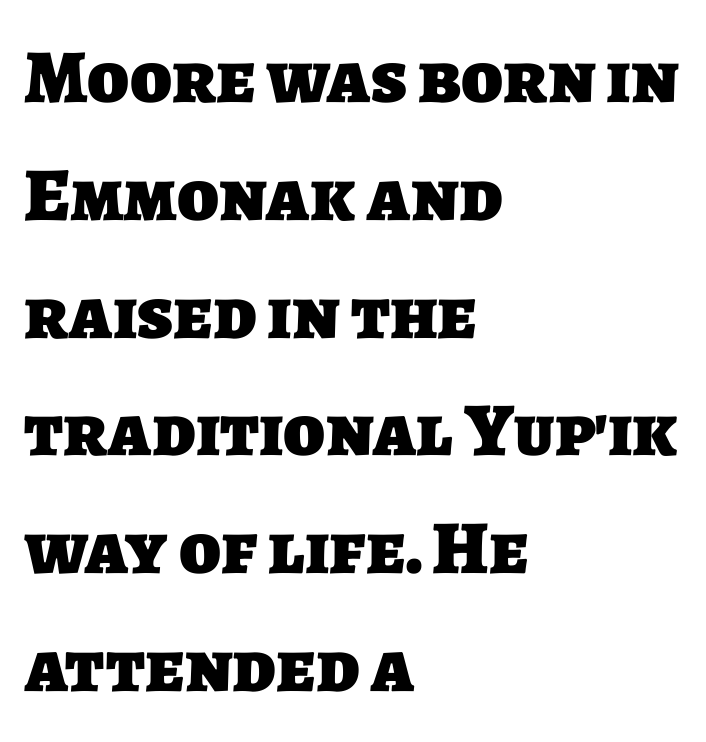
{"serif": "no", "bold": "yes", "weight": "heavy", "width": "normal", "stroke_contrast": "low", "x_height": "large", "monospaced": "no", "underline": "no", "align": "left", "line_spacing": "normal", "line_spacing_ratio": 1.55, "letter_spacing": "normal", "letter_spacing_em": 0.0, "glyph_px": 76}
